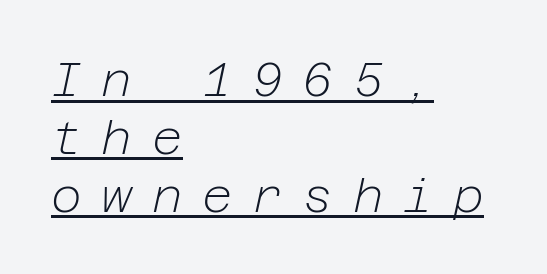
Q: Is the text bold? A: No.
Q: Is the text italic (slanted)? A: Yes, it leans right by about 12 degrees.
Q: Is the text underlined? A: Yes.
Q: How is the paragraph aligned? A: Left-aligned.
Q: Is the spacing between letters normal or unusually wide? A: Unusually wide.
Q: Width (condensed, normal, or wide)? A: Normal.
Q: Stroke contrast? A: Low.
Q: x-height? A: Medium.
